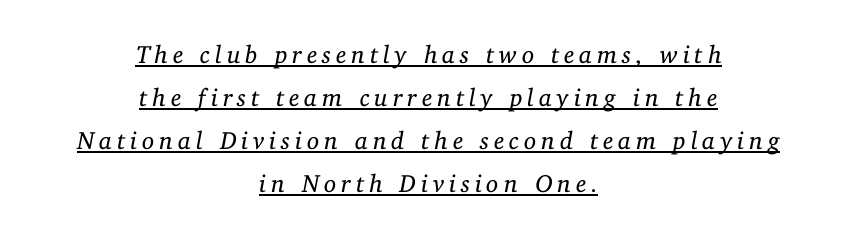
The image shows 25 px text type, italic (leaning right); set centered, line spacing 1.72x, underlined.
